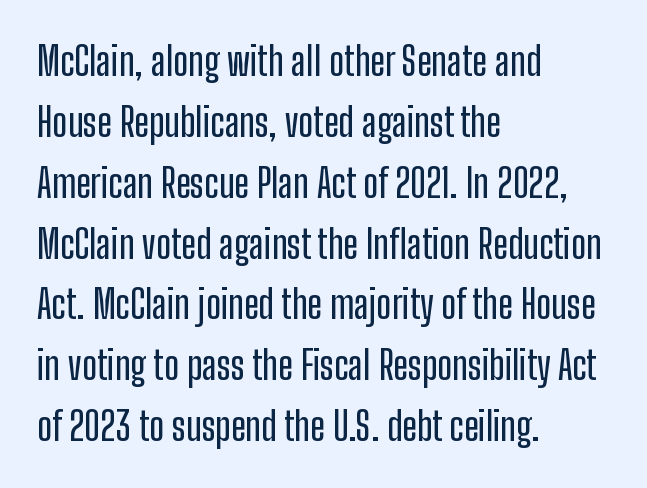
Q: Is the text italic (slanted)? A: No, it is upright.
Q: Is the typeface a serif or a sans-serif typeface? A: Sans-serif.
Q: Is the text underlined? A: No.
Q: How is the paragraph aligned? A: Left-aligned.
Q: Is the spacing between letters normal or unusually wide? A: Normal.
Q: Is the spacing between lines tight, normal or loose? A: Normal.
Q: Width (condensed, normal, or wide)? A: Condensed.
Q: Stroke contrast? A: Low.
Q: x-height? A: Medium.
Q: Monospaced? A: No.
